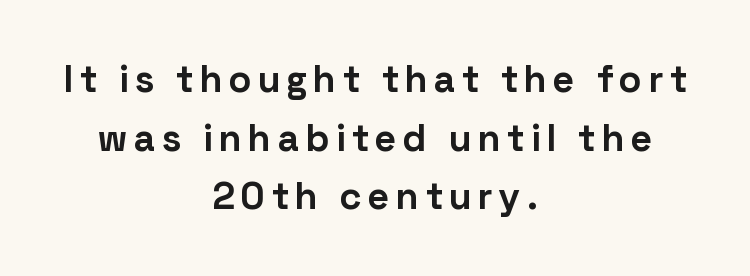
{"serif": "no", "italic": "no", "bold": "yes", "weight": "bold", "width": "normal", "stroke_contrast": "low", "x_height": "medium", "monospaced": "no", "underline": "no", "align": "center", "line_spacing": "normal", "line_spacing_ratio": 1.54, "glyph_px": 38}
